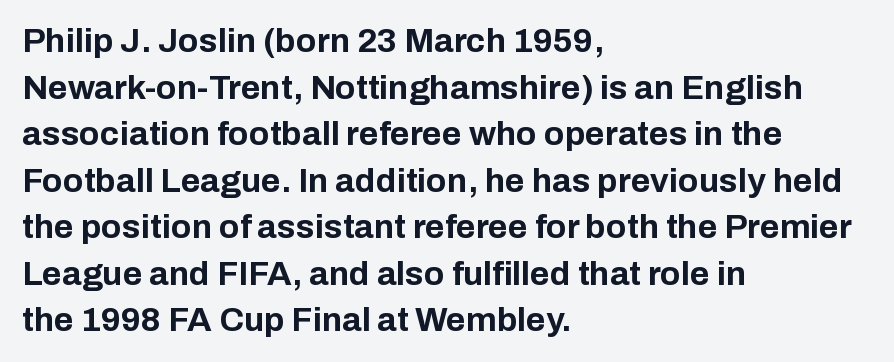
Q: Is the text bold? A: Yes.
Q: Is the text italic (slanted)? A: No, it is upright.
Q: Is the typeface a serif or a sans-serif typeface? A: Sans-serif.
Q: Is the text underlined? A: No.
Q: How is the paragraph aligned? A: Left-aligned.
Q: Is the spacing between letters normal or unusually wide? A: Normal.
Q: Is the spacing between lines tight, normal or loose? A: Normal.
Q: Width (condensed, normal, or wide)? A: Normal.
Q: Stroke contrast? A: Low.
Q: x-height? A: Medium.
Q: Monospaced? A: No.
